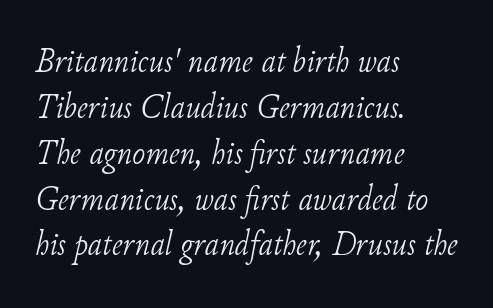
A classic flush-left, rag-right setting is used for this passage. Each letter keeps its own natural width here, so spacing adapts to shape. Clear beneath every line of the passage. You can tell it's italic because the verticals aren't actually vertical. The font family rendered here belongs to the serif group.
